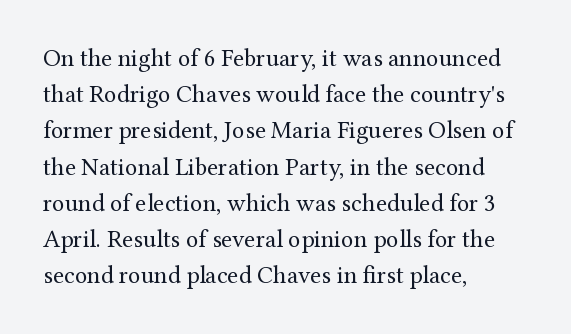
The cut favours lightness, reaching ordinary text weight at its darkest. Left-aligned paragraph, ragged on the right. There is no visible air inserted between adjacent glyphs. Has an underline been added? It has not. Upright lettering throughout. Leading matches the norm, producing a regular column.
